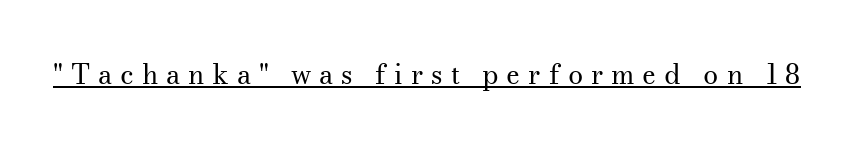
Q: Is the text bold? A: No.
Q: Is the text italic (slanted)? A: No, it is upright.
Q: Is the text underlined? A: Yes.
Q: Is the spacing between letters normal or unusually wide? A: Unusually wide.
